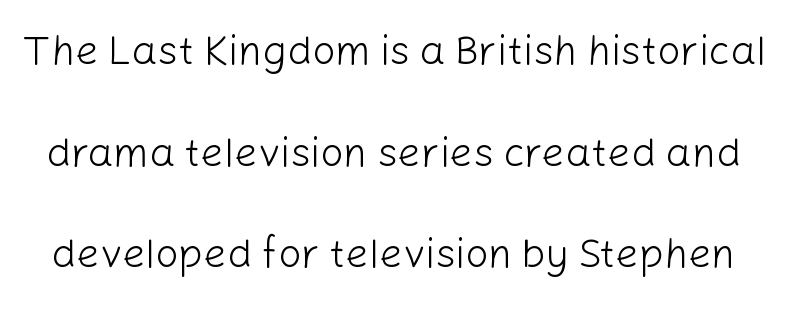
Q: Is the text bold? A: No.
Q: Is the text italic (slanted)? A: No, it is upright.
Q: Is the typeface a serif or a sans-serif typeface? A: Sans-serif.
Q: Is the text underlined? A: No.
Q: Is the spacing between letters normal or unusually wide? A: Normal.
Q: Is the spacing between lines tight, normal or loose? A: Loose.
Q: Width (condensed, normal, or wide)? A: Normal.
Q: Stroke contrast? A: Low.
Q: x-height? A: Medium.
Q: Monospaced? A: No.
